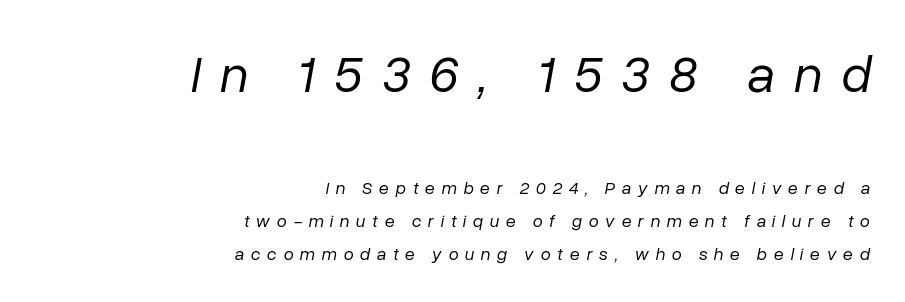
Two sizes are in play, and the larger belongs to the first block. Note the varied advance widths — an 'i' is clearly narrower than an 'm'. Line endings align vertically; line beginnings do not. Every character sits at an angle, as italics do. Inter-character spacing is expanded well beyond the font's built-in metrics. Think standard paragraph weight, or any step lighter than that.
